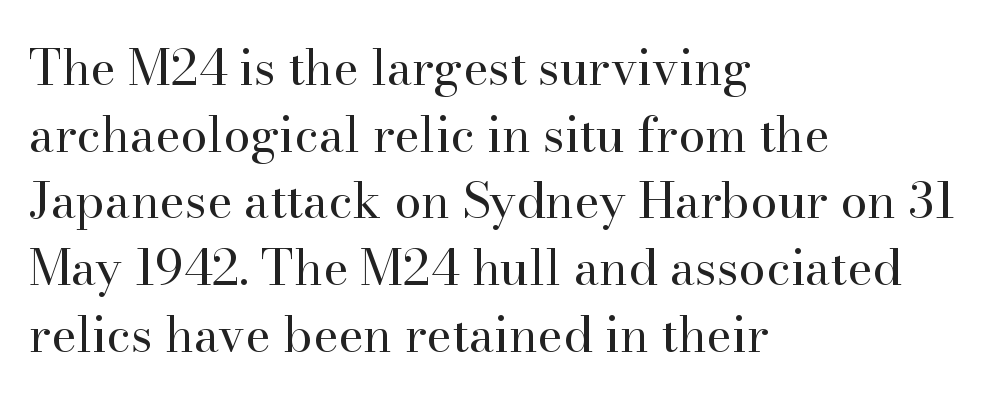
{"serif": "yes", "italic": "no", "bold": "no", "weight": "regular", "width": "normal", "stroke_contrast": "high", "x_height": "small", "monospaced": "no", "underline": "no", "align": "left", "line_spacing": "normal", "line_spacing_ratio": 1.36, "letter_spacing": "normal", "letter_spacing_em": 0.0, "glyph_px": 49}
